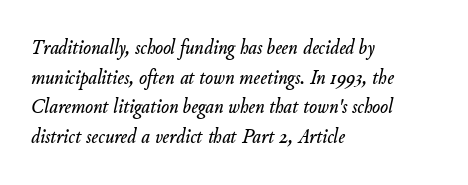
{"italic": "yes", "lean": "right", "slant_degrees": 11, "underline": "no", "align": "left", "line_spacing": "normal", "line_spacing_ratio": 1.41, "letter_spacing": "normal", "letter_spacing_em": 0.0, "glyph_px": 21}
